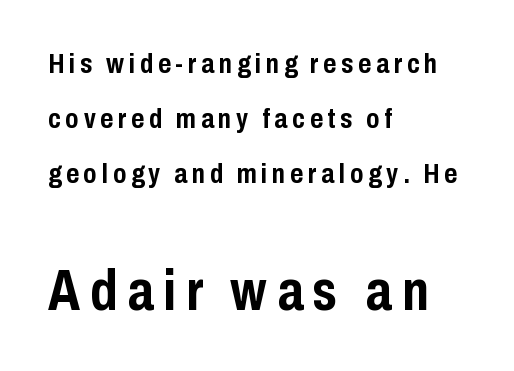
The image shows 57 px semibold, condensed sans-serif type, upright; set left-aligned, loose line spacing (1.97x), not underlined; the second (bottom) block is 2.04x larger; low stroke contrast and a medium x-height.
